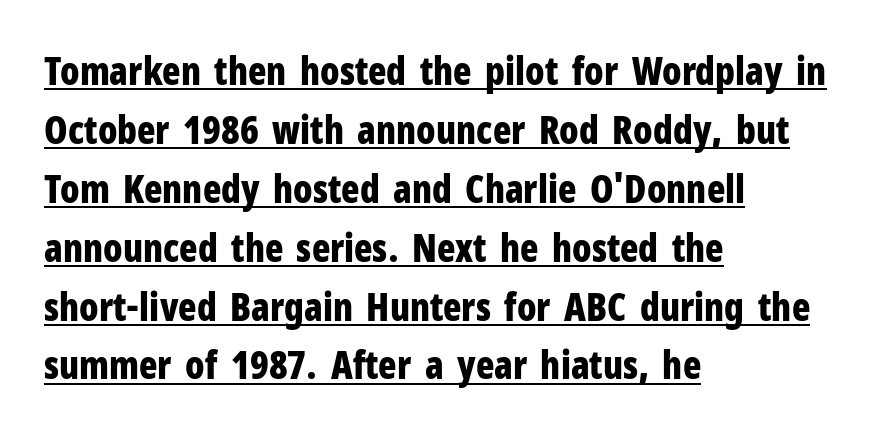
The image shows 38 px bold, condensed sans-serif type, upright; set left-aligned, normal line spacing (1.55x), normal letter spacing, underlined; low stroke contrast and a medium x-height.
